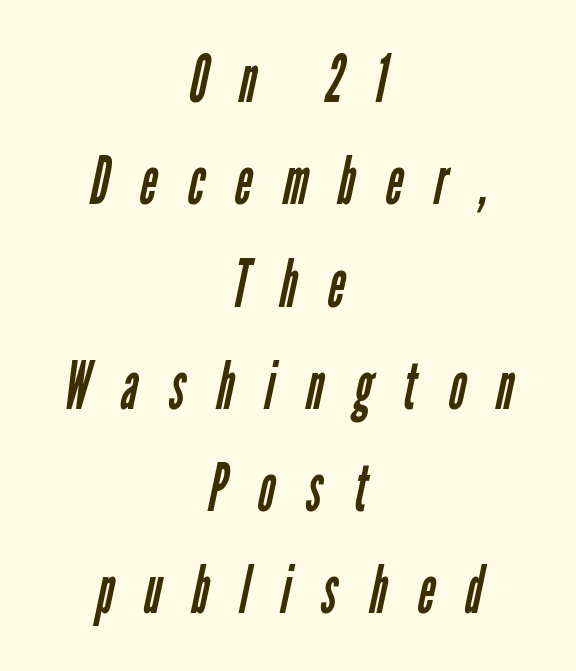
Glyph-to-glyph distance is far greater than everyday printed text. This sample uses a sans-serif face. Unmarked baselines from the first word to the last. Compared with a flush-left layout, this one balances lines on the center instead. The font is comparable to plain body text, perhaps lighter. These lines sit exactly where default settings would place them.
